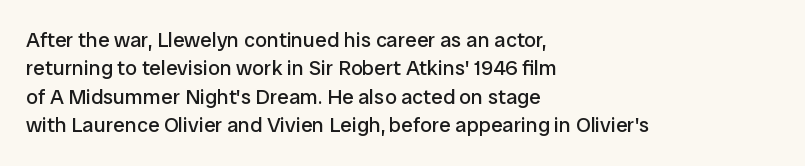
The image shows 21 px text type, upright; set left-aligned, normal line spacing (1.35x), normal letter spacing, not underlined.
